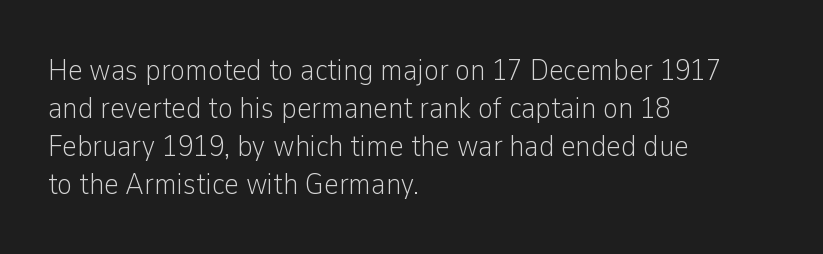
{"serif": "no", "italic": "no", "bold": "no", "weight": "light", "width": "condensed", "stroke_contrast": "low", "x_height": "medium", "monospaced": "no", "underline": "no", "align": "left", "line_spacing_ratio": 1.23, "letter_spacing": "normal", "letter_spacing_em": 0.0, "glyph_px": 31}
